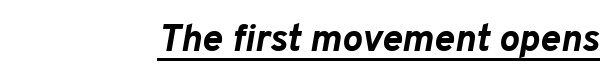
The image shows 38 px bold type, italic (leaning right); set normal letter spacing, underlined; low stroke contrast and a medium x-height.
